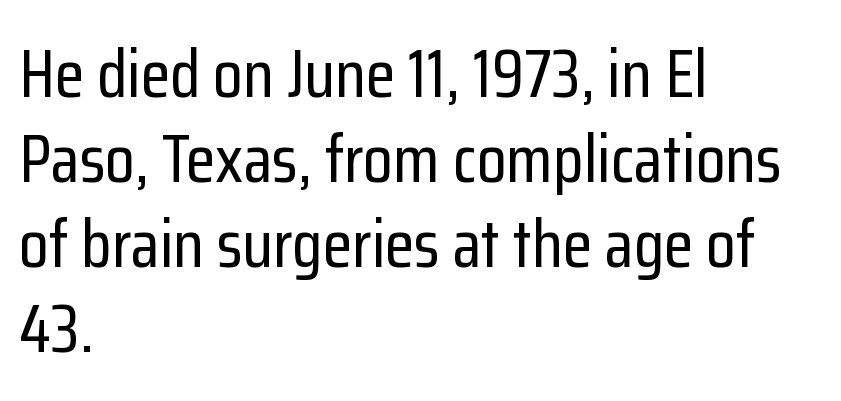
Check under the words: just untouched page. Spacing verdict: proportional, widths tailored to each character. Observe the ordinary spacing: letters are neighbours, not strangers. Tall strokes in this sample are plumb rather than angled. How would I describe the line gaps? Plain and ordinary. You can tell from the bare stems that sans-serif type was used.
